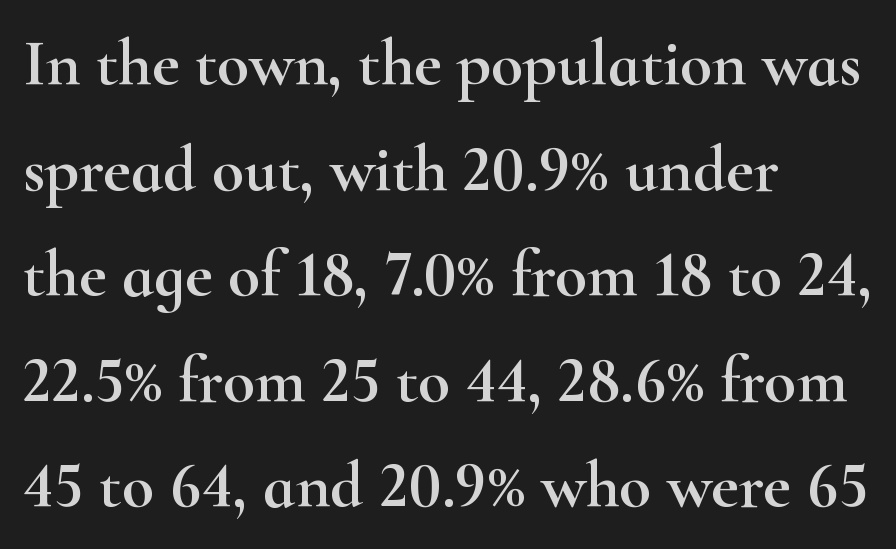
{"serif": "yes", "italic": "no", "width": "wide", "stroke_contrast": "high", "x_height": "small", "monospaced": "no", "underline": "no", "align": "left", "line_spacing": "normal", "line_spacing_ratio": 1.6, "letter_spacing": "normal", "letter_spacing_em": 0.0, "glyph_px": 66}
